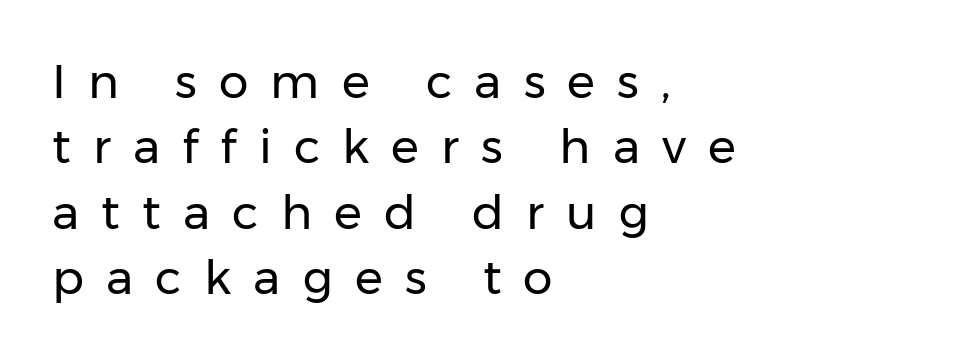
The image shows 47 px regular-weight sans-serif type, upright; set left-aligned, normal line spacing (1.39x), unusually wide letter spacing (+0.47 em), not underlined; low stroke contrast and a medium x-height.
